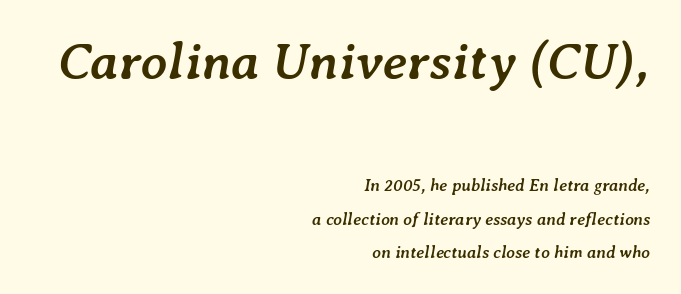
The image shows 52 px semibold type, italic (leaning right); set right-aligned, loose line spacing (1.97x), normal letter spacing, not underlined; the first (top) block is 3.06x larger; low stroke contrast and a medium x-height.
